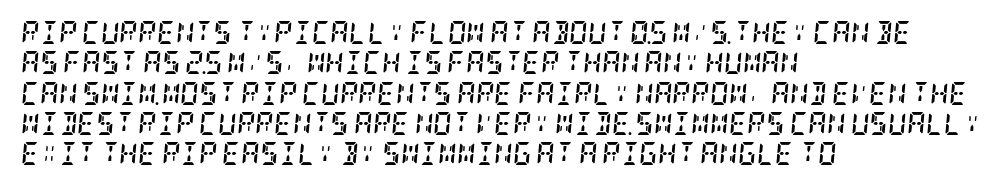
{"italic": "yes", "lean": "right", "slant_degrees": 5, "bold": "yes", "underline": "no", "align": "left", "line_spacing": "normal", "line_spacing_ratio": 1.32, "letter_spacing": "normal", "letter_spacing_em": 0.0, "glyph_px": 23}
